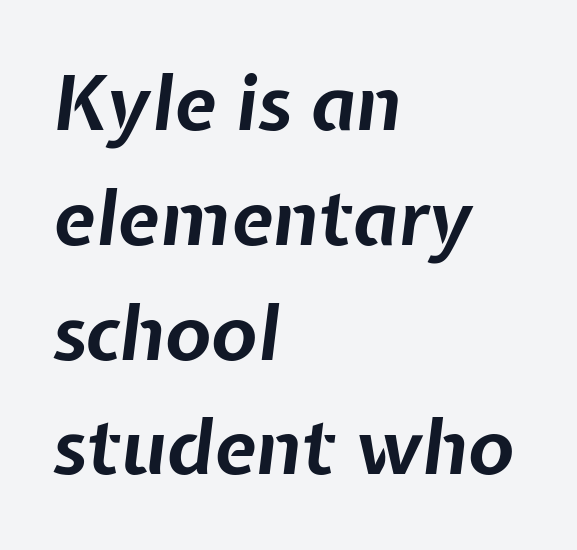
Q: Is the text bold? A: Yes.
Q: Is the text italic (slanted)? A: Yes, it leans right by about 7 degrees.
Q: Is the text underlined? A: No.
Q: How is the paragraph aligned? A: Left-aligned.
Q: Is the spacing between letters normal or unusually wide? A: Normal.
Q: Is the spacing between lines tight, normal or loose? A: Normal.
Q: Width (condensed, normal, or wide)? A: Normal.
Q: Stroke contrast? A: Low.
Q: x-height? A: Medium.
Q: Monospaced? A: No.
